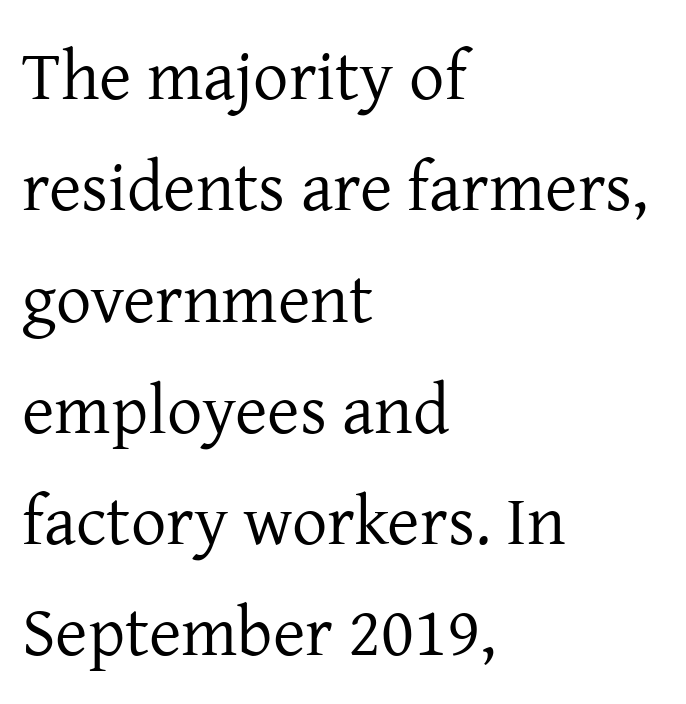
The image shows 70 px regular-weight serif type, upright; set left-aligned, normal line spacing (1.59x), normal letter spacing, not underlined; low stroke contrast and a medium x-height.
